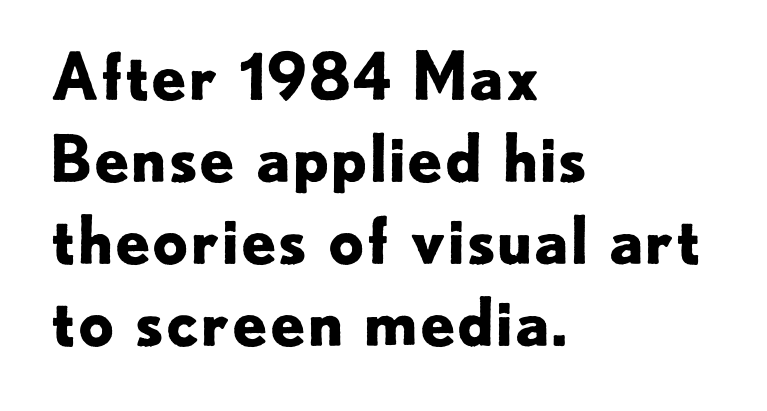
This is roman type, the default non-slanted kind. Weight: bold. Observe the ordinary spacing: letters are neighbours, not strangers. How would I describe the line gaps? Plain and ordinary. Bare-footed words on every line.
